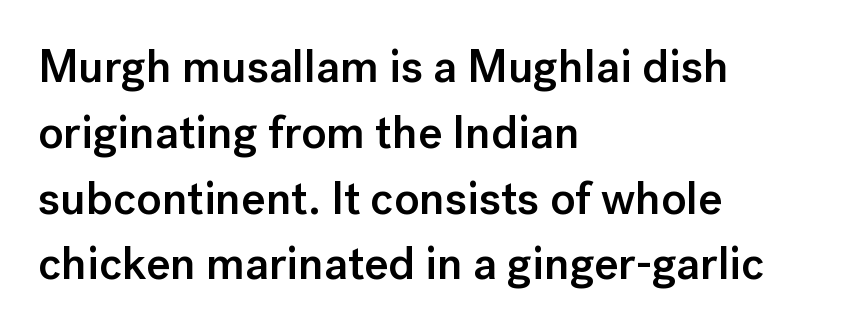
Every stem runs plumb, perpendicular to the baseline. No word sits above an underline. The rendering keeps characters at their native spacing. Stems and bowls a touch heavier than normal — semibold. Line beginnings align vertically; line endings do not.
